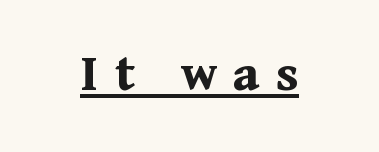
Do the characters align in a grid? No, the font is proportional. Looks like someone drew a line under every word here. Here the glyphs are tracked loosely, breaking word shapes into spaced letters. The axis of the letterforms is exactly vertical. Reading down the block, each line starts at a different indent, mirrored at its end.
